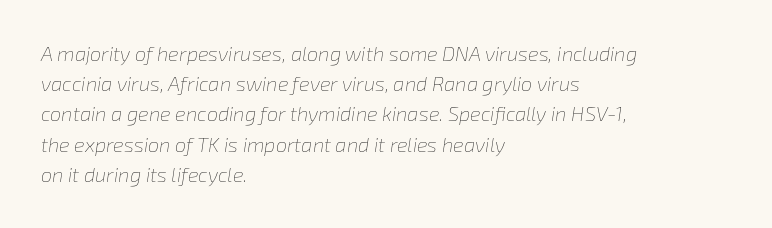
In terms of leading, this rendering sits right in the middle. The typography opts for an oblique posture over an upright one. You could call the tracking neutral — neither tight nor loose. Weight class: somewhere from thin through regular. Which margin do the lines hug? The left one — the right edge is uneven. The specimen omits any rule beneath the text block's lines.
